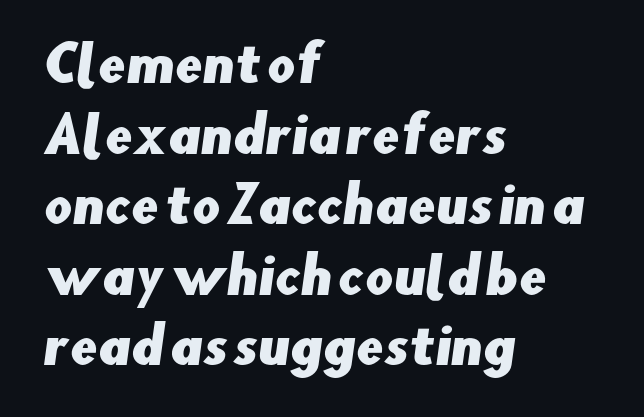
Q: Is the typeface a serif or a sans-serif typeface? A: Sans-serif.
Q: Is the text underlined? A: No.
Q: How is the paragraph aligned? A: Left-aligned.
Q: Is the spacing between letters normal or unusually wide? A: Normal.
Q: Is the spacing between lines tight, normal or loose? A: Normal.
Q: Width (condensed, normal, or wide)? A: Normal.
Q: Stroke contrast? A: Low.
Q: x-height? A: Small.
Q: Monospaced? A: No.
